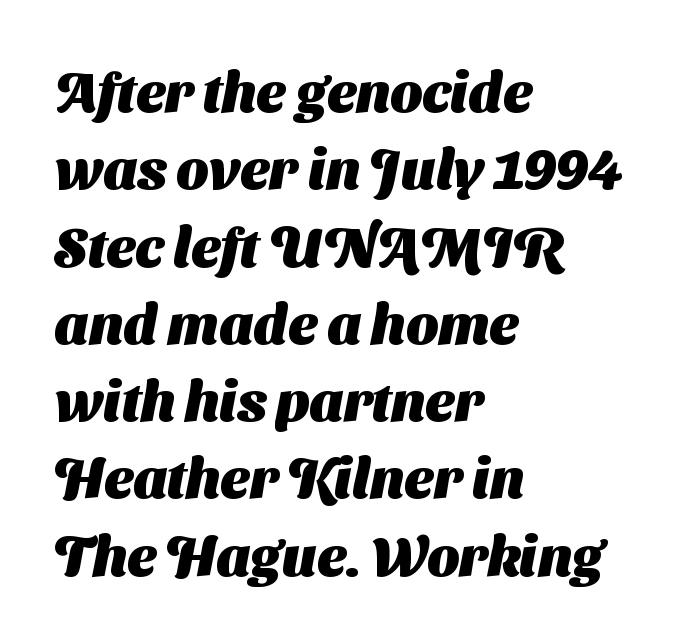
The gap between lines stays unmarked. Font category for this specimen: sans-serif. Casual observation: everything's shoved over to the left. Typographic density is high because the face is bold.
